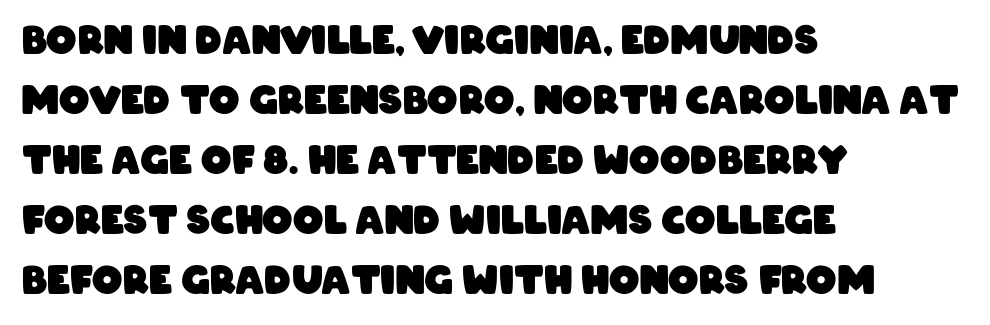
{"serif": "no", "bold": "yes", "weight": "heavy", "width": "condensed", "stroke_contrast": "low", "x_height": "large", "monospaced": "no", "underline": "no", "align": "left", "line_spacing": "normal", "line_spacing_ratio": 1.58, "letter_spacing": "normal", "letter_spacing_em": 0.0, "glyph_px": 38}
